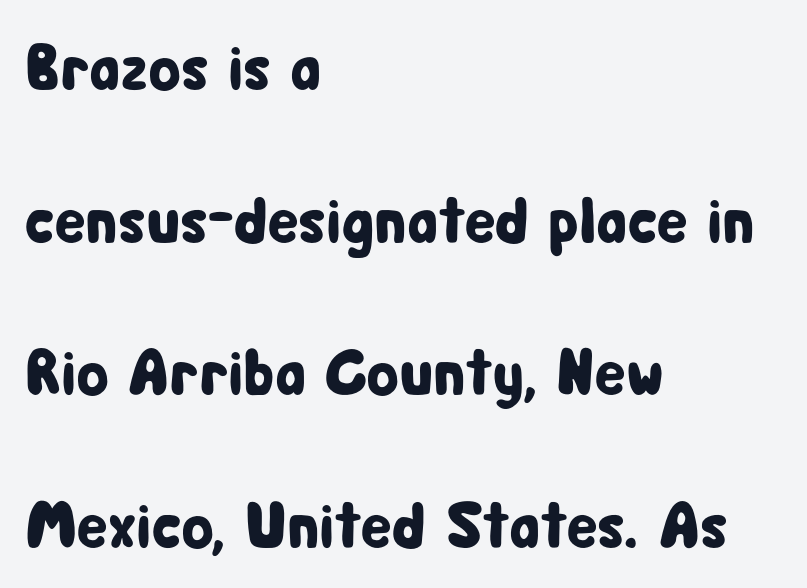
Rows of type keep a wide berth in the vertical direction. You can tell it's not italic because the verticals are truly vertical. A classic flush-left, rag-right setting is used for this passage. Grotesque or geometric, the face here clearly has no serifs. What stands out about the letter spacing? Nothing — it is the standard amount. Proportional: the letters do not fall into vertical columns.
